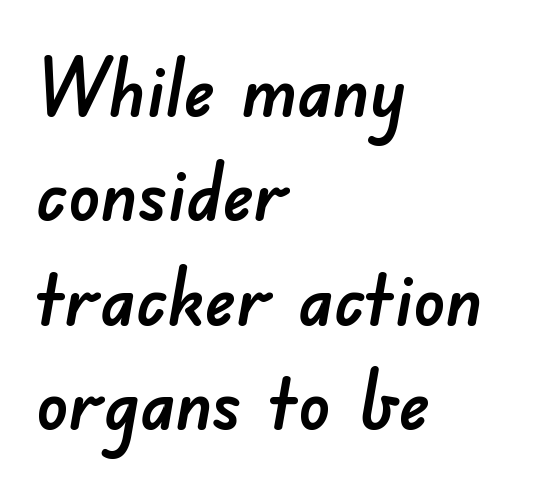
The image shows 79 px sans-serif type; set left-aligned, normal line spacing (1.32x), normal letter spacing, not underlined; low stroke contrast and a small x-height.
